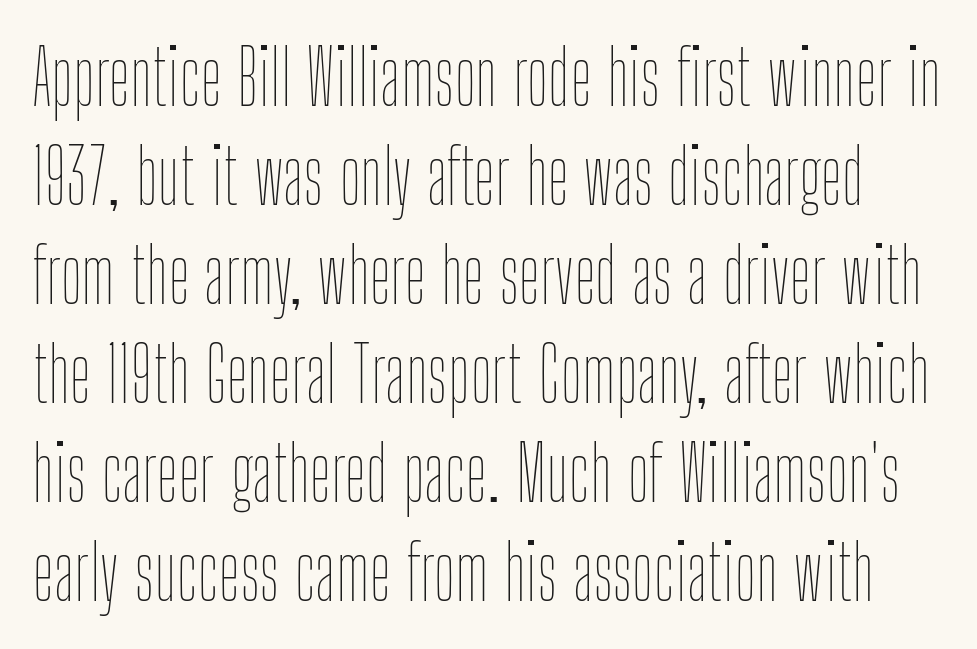
{"italic": "no", "bold": "no", "weight": "thin", "width": "condensed", "stroke_contrast": "low", "x_height": "medium", "monospaced": "no", "underline": "no", "line_spacing": "normal", "line_spacing_ratio": 1.32, "letter_spacing": "normal", "letter_spacing_em": 0.0, "glyph_px": 75}
